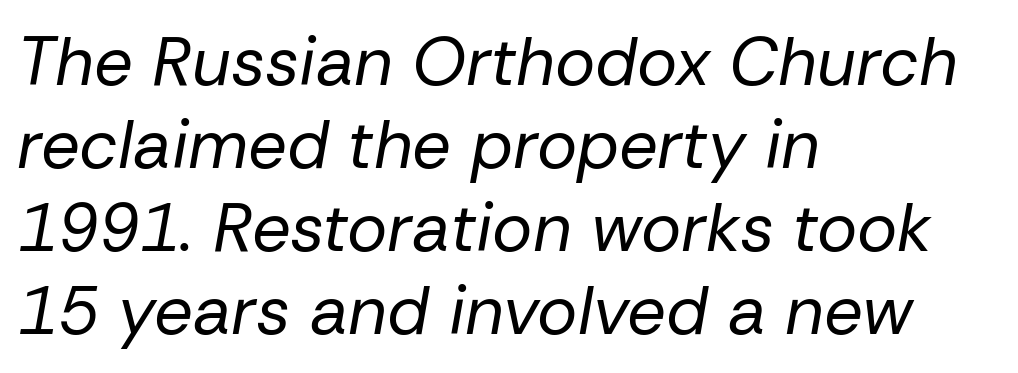
Q: Is the text bold? A: No.
Q: Is the text italic (slanted)? A: Yes, it leans right by about 10 degrees.
Q: Is the text underlined? A: No.
Q: How is the paragraph aligned? A: Left-aligned.
Q: Is the spacing between letters normal or unusually wide? A: Normal.
Q: Width (condensed, normal, or wide)? A: Normal.
Q: Stroke contrast? A: Low.
Q: x-height? A: Medium.
Q: Monospaced? A: No.
